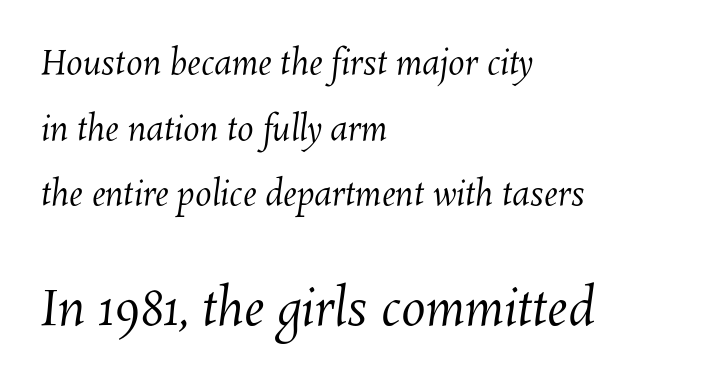
{"bold": "no", "weight": "regular", "width": "normal", "stroke_contrast": "medium", "x_height": "medium", "monospaced": "no", "underline": "no", "align": "left", "line_spacing": "loose", "line_spacing_ratio": 1.99, "letter_spacing": "normal", "letter_spacing_em": 0.0, "larger_block": "second", "size_ratio": 1.48, "glyph_px": 49}
